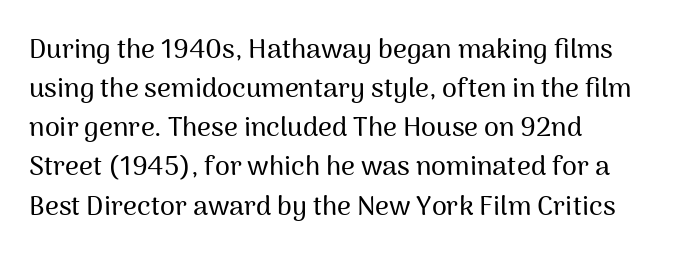
The image shows 27 px text type, upright; set left-aligned, normal line spacing (1.45x), normal letter spacing, not underlined.
